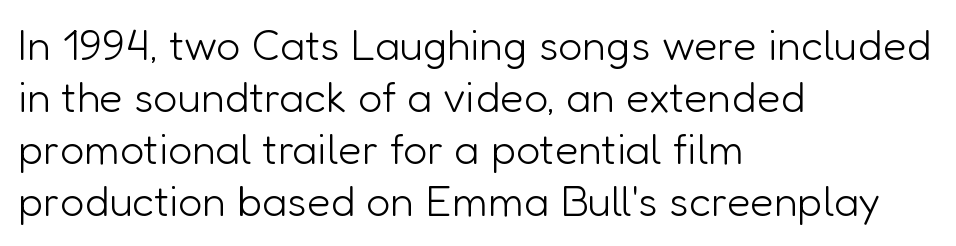
The image shows 43 px light sans-serif type, upright; set left-aligned, line spacing 1.21x, normal letter spacing, not underlined; low stroke contrast and a medium x-height.
